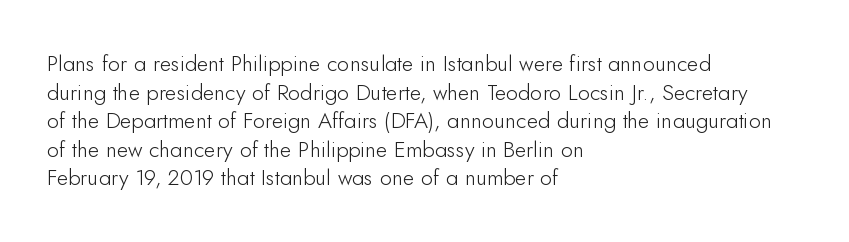
The image shows 22 px text type, upright; set left-aligned, normal line spacing (1.3x), normal letter spacing, not underlined.
